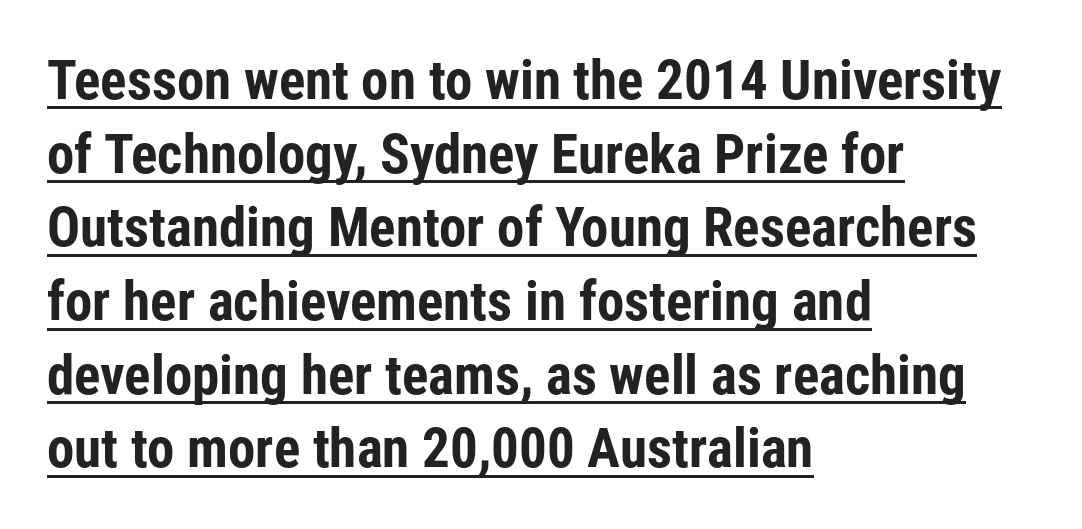
The image shows 55 px bold, condensed sans-serif type, upright; set left-aligned, normal line spacing (1.34x), normal letter spacing, underlined; low stroke contrast and a medium x-height.
